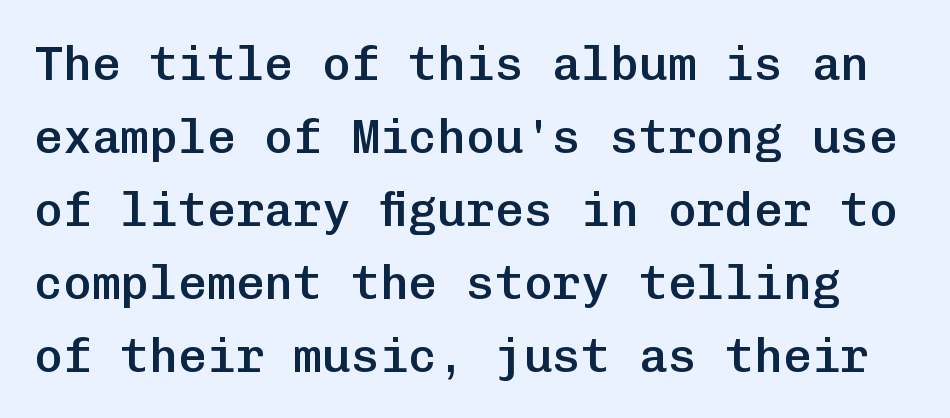
{"serif": "no", "italic": "no", "bold": "semi", "weight": "semibold", "width": "normal", "stroke_contrast": "low", "x_height": "medium", "monospaced": "yes", "underline": "no", "line_spacing": "normal", "line_spacing_ratio": 1.52, "letter_spacing": "normal", "letter_spacing_em": 0.0, "glyph_px": 48}
